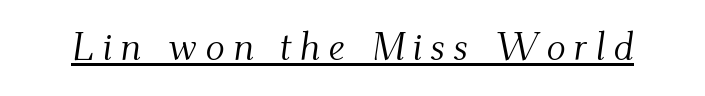
The specimen reads as italic at a glance. The sample's only ornament is a line tracing under the words. Note the varied advance widths — an 'i' is clearly narrower than an 'm'. Think standard paragraph weight, or any step lighter than that. The designer went with a serif here, giving each stem small feet.
